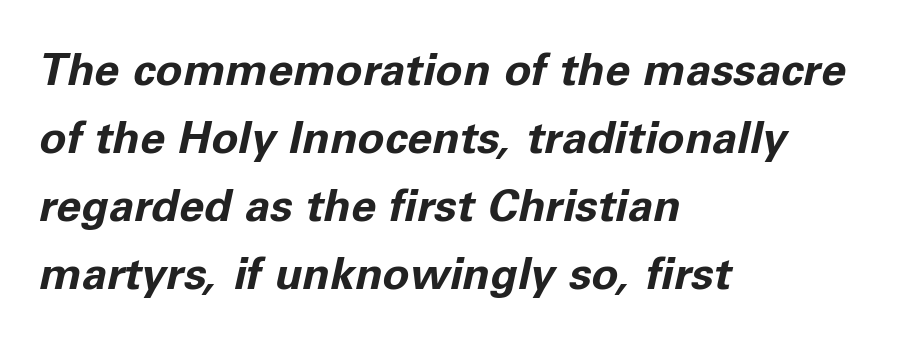
The image shows 45 px bold type, italic (leaning right); set left-aligned, normal line spacing (1.51x), normal letter spacing, not underlined; low stroke contrast and a medium x-height.
